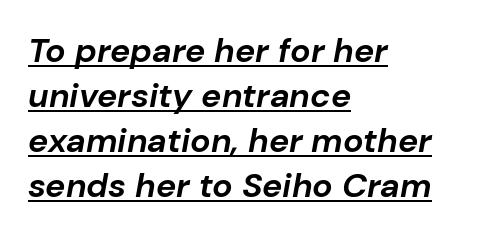
The passage shown is typed in a proportional face where columns would drift. Observe the lean: these are italic letterforms. Vertical spacing — default. Is the type bold? Yes — the strokes are clearly thick and heavy. Underlining? Definitely there. The lines in this sample share a left origin and differ only in where they stop.
